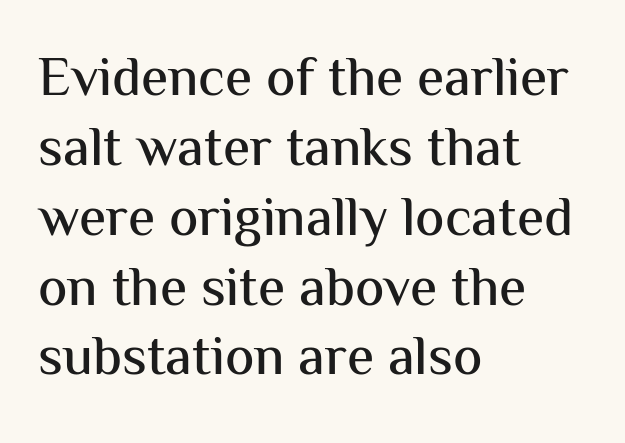
Unlike italic type, these characters show no tilt at all. Vertical spacing — default. The glyphs in this specimen are sans serif. Nobody drew a line under any word here. The type is set solid horizontally, with unmodified tracking.
